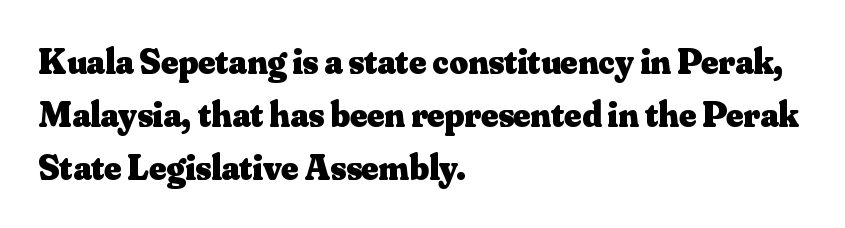
The image shows 36 px heavy serif type, upright; set left-aligned, normal line spacing (1.47x), normal letter spacing, not underlined; medium stroke contrast and a small x-height.
